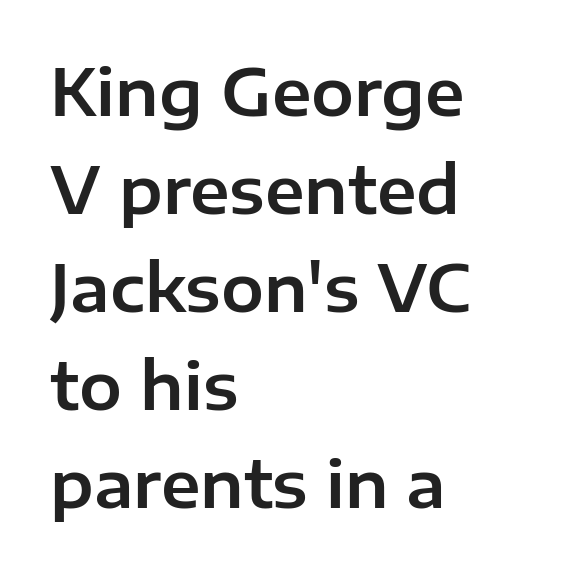
{"serif": "no", "italic": "no", "width": "normal", "stroke_contrast": "low", "x_height": "medium", "monospaced": "no", "underline": "no", "align": "left", "line_spacing": "normal", "line_spacing_ratio": 1.53, "letter_spacing": "normal", "letter_spacing_em": 0.0, "glyph_px": 64}
